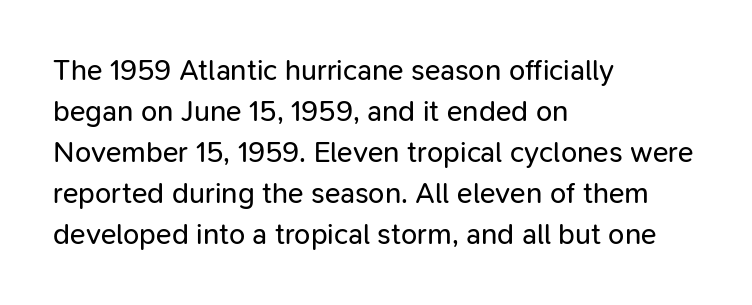
{"serif": "no", "italic": "no", "bold": "no", "weight": "regular", "width": "normal", "stroke_contrast": "low", "x_height": "medium", "monospaced": "no", "underline": "no", "align": "left", "line_spacing": "normal", "line_spacing_ratio": 1.41, "letter_spacing": "normal", "letter_spacing_em": 0.0, "glyph_px": 29}
